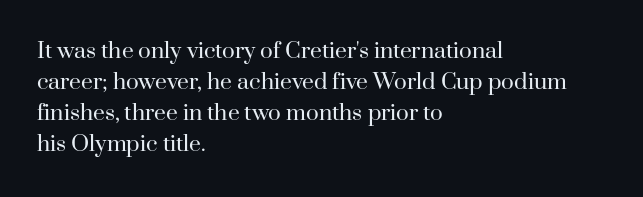
{"italic": "no", "bold": "no", "underline": "no", "align": "left", "line_spacing": "normal", "line_spacing_ratio": 1.48, "letter_spacing": "normal", "letter_spacing_em": 0.0, "glyph_px": 21}
